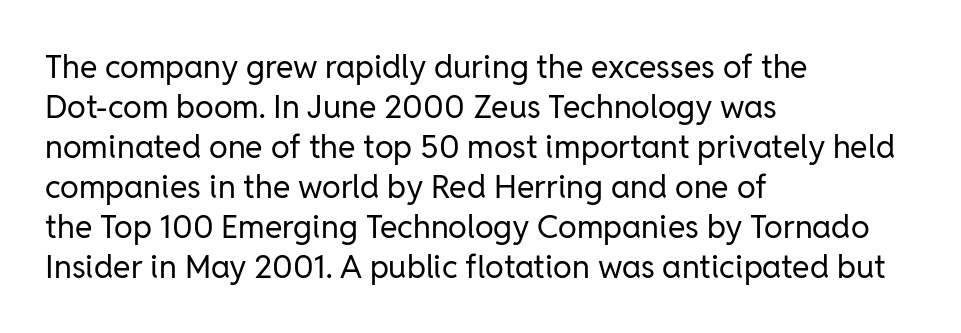
You could call the tracking neutral — neither tight nor loose. A sans-serif font was chosen for this passage. On a weight scale, this lands at 450 or below. Leading matches the norm, producing a regular column. Vertical strokes here are truly vertical. This sample has the flowing, uneven cadence of proportional lettering.
